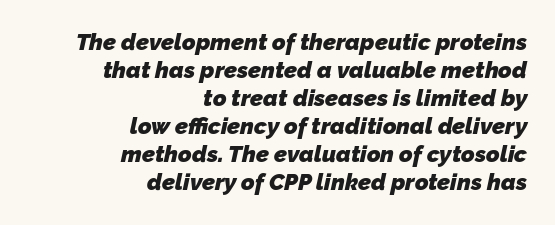
There is no visible air inserted between adjacent glyphs. Weight: bold. All the whitespace from short lines collects on the left. Anything drawn beneath the words? Only blank space.
